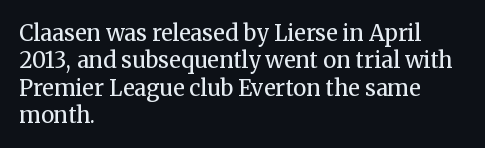
Q: Is the text bold? A: No.
Q: Is the text italic (slanted)? A: No, it is upright.
Q: Is the text underlined? A: No.
Q: How is the paragraph aligned? A: Left-aligned.
Q: Is the spacing between letters normal or unusually wide? A: Normal.
